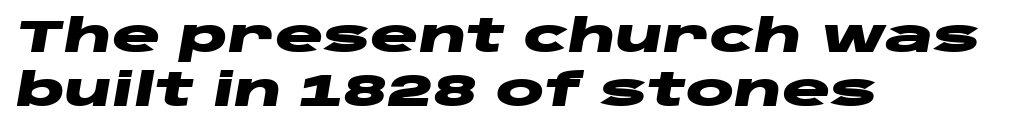
Notice how thick the strokes are: this is what a full bold looks like. The space beneath each line is pristine and unruled. The whole block is typeset with a tilt. The paragraph shown leans on its left margin. Think of a printed novel: that variable character pitch is what you see here.
